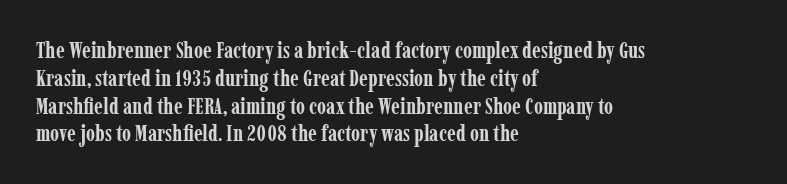
Short and long lines alike share a common starting point at left. Unlike italic type, these characters show no tilt at all. The passage shown is emphatically bold. The face used here is rendered with its standard letterfit. The space beneath each line is pristine and unruled.
